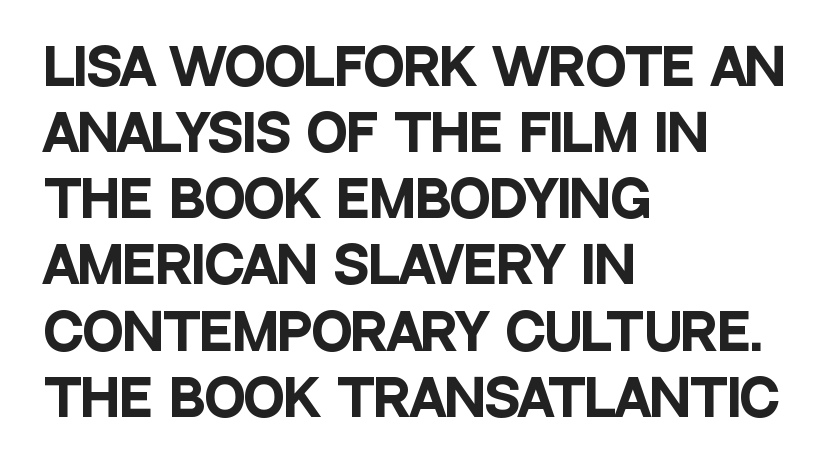
The image shows 49 px heavy, condensed sans-serif type, upright; set left-aligned, normal line spacing (1.35x), normal letter spacing, not underlined; low stroke contrast and a large x-height.
